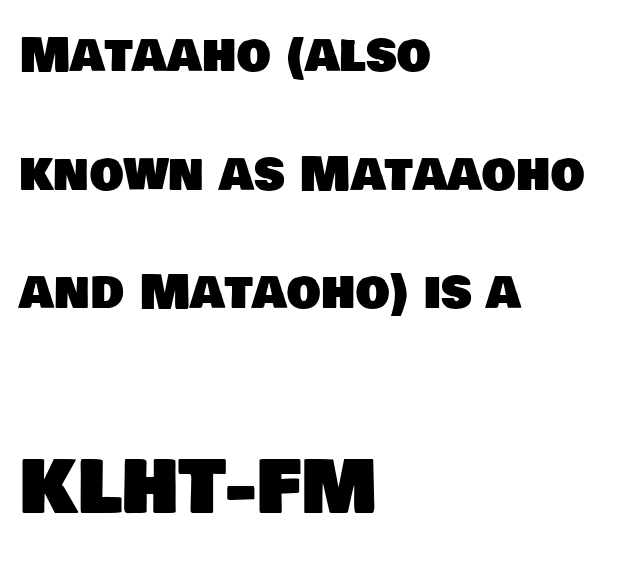
The image shows 72 px sans-serif type; set left-aligned, loose line spacing (2.47x), normal letter spacing, not underlined; the second (bottom) block is 1.5x larger; low stroke contrast and a large x-height.
